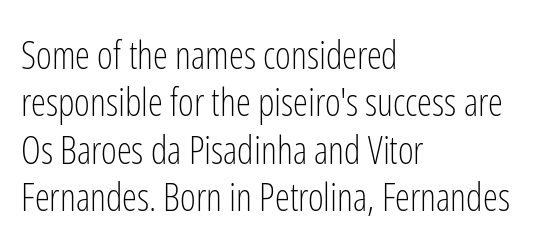
Q: Is the text bold? A: No.
Q: Is the text italic (slanted)? A: No, it is upright.
Q: Is the typeface a serif or a sans-serif typeface? A: Sans-serif.
Q: Is the text underlined? A: No.
Q: How is the paragraph aligned? A: Left-aligned.
Q: Is the spacing between letters normal or unusually wide? A: Normal.
Q: Is the spacing between lines tight, normal or loose? A: Normal.
Q: Width (condensed, normal, or wide)? A: Condensed.
Q: Stroke contrast? A: Low.
Q: x-height? A: Medium.
Q: Monospaced? A: No.
